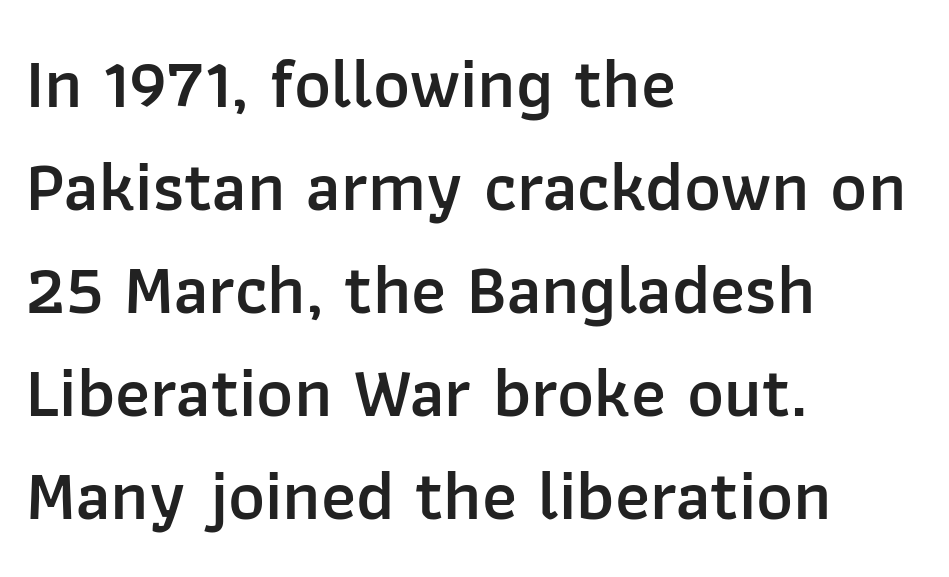
Are there feet on the stems? There aren't — it's a sans. These words are printed semibold, heavier than regular yet not bold. Spacing verdict: proportional, widths tailored to each character. Quick note: interline space is typical.
